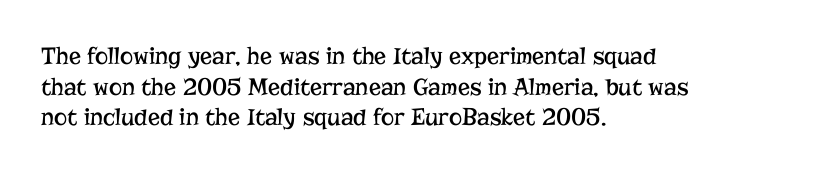
The image shows 25 px text type, upright; set left-aligned, line spacing 1.23x, normal letter spacing, not underlined.
